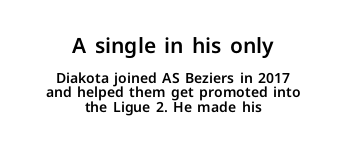
The image shows 21 px text type, upright; set centered, tight line spacing (1.02x), normal letter spacing, not underlined; the first (top) block is 1.5x larger.
